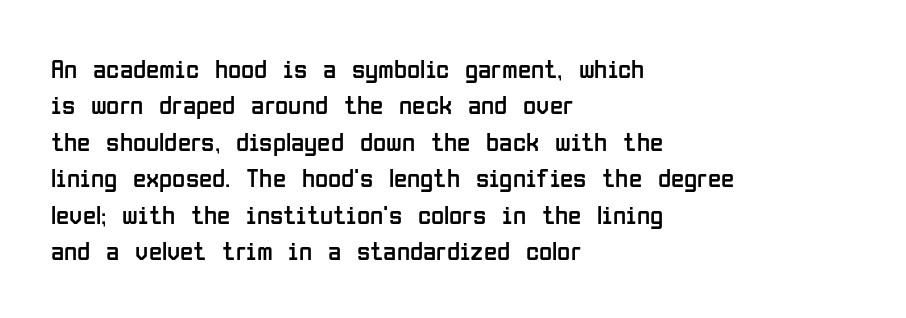
{"italic": "no", "bold": "no", "underline": "no", "align": "left", "line_spacing": "normal", "line_spacing_ratio": 1.35, "letter_spacing": "normal", "letter_spacing_em": 0.0, "glyph_px": 27}
